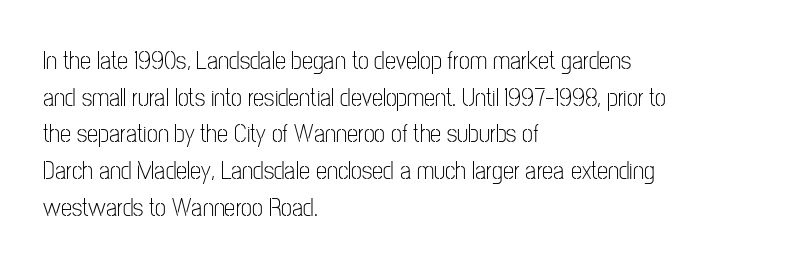
Weight: in the light-to-regular range. In CSS terms this would be text-align: left. The letters stand straight up with perfectly vertical stems. Each new line begins a customary step beneath the previous one. Characters follow at the spacing the type designer built in.
